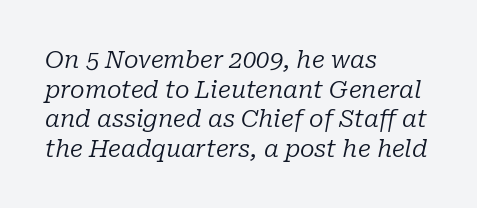
Q: Is the text bold? A: No.
Q: Is the text italic (slanted)? A: Yes, it leans right by about 10 degrees.
Q: Is the text underlined? A: No.
Q: How is the paragraph aligned? A: Left-aligned.
Q: Is the spacing between letters normal or unusually wide? A: Normal.
